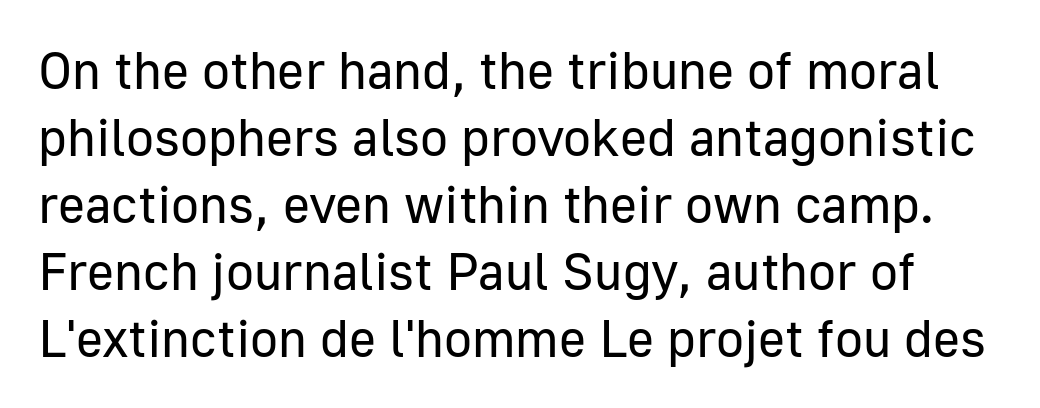
Q: Is the text bold? A: No.
Q: Is the text italic (slanted)? A: No, it is upright.
Q: Is the typeface a serif or a sans-serif typeface? A: Sans-serif.
Q: Is the text underlined? A: No.
Q: Is the spacing between letters normal or unusually wide? A: Normal.
Q: Is the spacing between lines tight, normal or loose? A: Normal.
Q: Width (condensed, normal, or wide)? A: Normal.
Q: Stroke contrast? A: Low.
Q: x-height? A: Medium.
Q: Monospaced? A: No.
